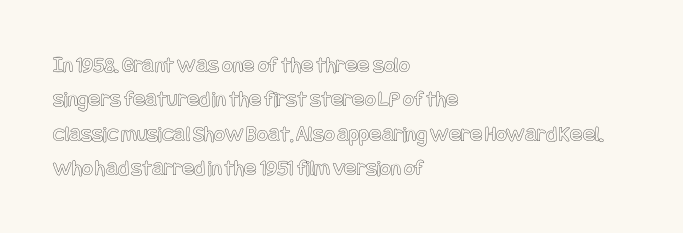
Q: Is the text italic (slanted)? A: No, it is upright.
Q: Is the text underlined? A: No.
Q: How is the paragraph aligned? A: Left-aligned.
Q: Is the spacing between letters normal or unusually wide? A: Normal.
Q: Is the spacing between lines tight, normal or loose? A: Normal.
